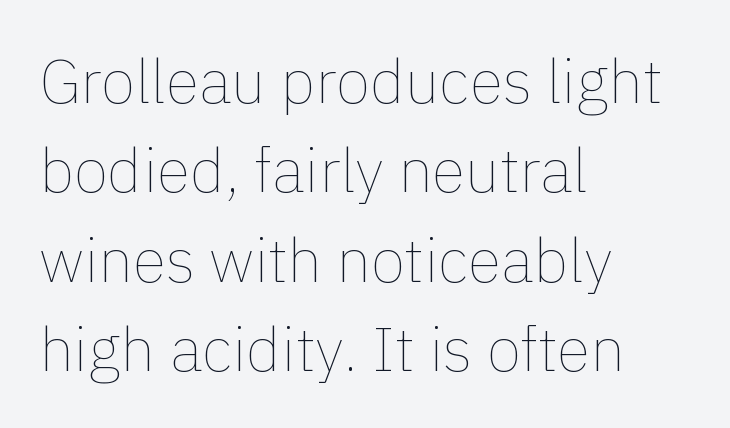
{"italic": "no", "bold": "no", "weight": "thin", "width": "normal", "x_height": "medium", "monospaced": "no", "underline": "no", "align": "left", "line_spacing": "normal", "line_spacing_ratio": 1.44, "letter_spacing": "normal", "letter_spacing_em": 0.0, "glyph_px": 62}
